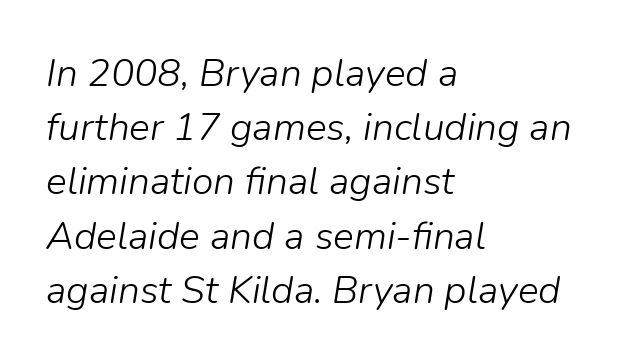
Q: Is the text bold? A: No.
Q: Is the text italic (slanted)? A: Yes, it leans right by about 9 degrees.
Q: Is the text underlined? A: No.
Q: How is the paragraph aligned? A: Left-aligned.
Q: Is the spacing between letters normal or unusually wide? A: Normal.
Q: Is the spacing between lines tight, normal or loose? A: Normal.
Q: Width (condensed, normal, or wide)? A: Normal.
Q: Stroke contrast? A: Low.
Q: x-height? A: Medium.
Q: Monospaced? A: No.
